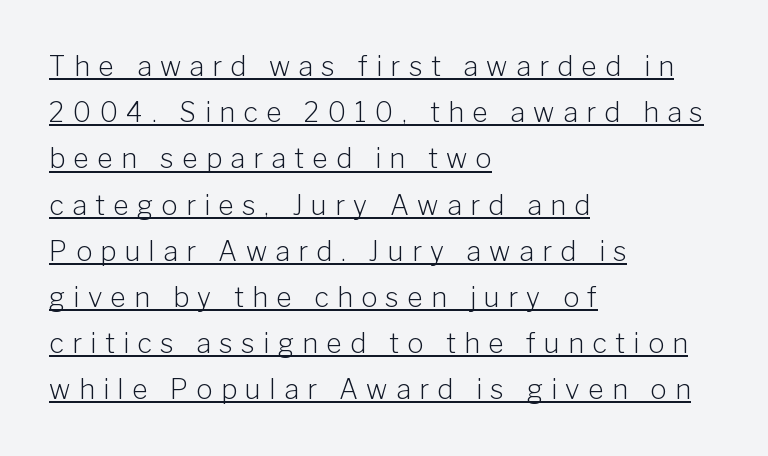
Q: Is the text bold? A: No.
Q: Is the text italic (slanted)? A: No, it is upright.
Q: Is the text underlined? A: Yes.
Q: How is the paragraph aligned? A: Left-aligned.
Q: Is the spacing between letters normal or unusually wide? A: Unusually wide.
